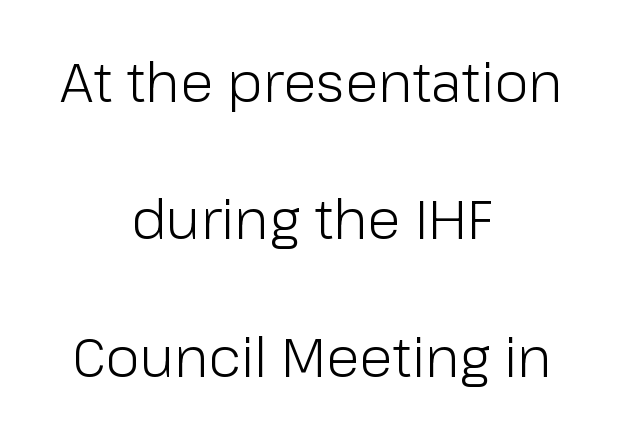
Words appear dense and cohesive because spacing is normal. Every character sits straight up, as roman type does. Weight: regular or lighter. Only glyphs here, with clear space below each row. Nope, no serifs anywhere on these letters.
